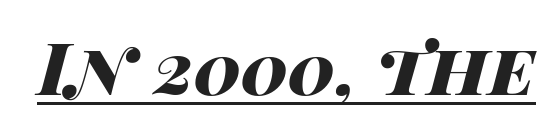
Q: Is the text bold? A: Yes.
Q: Is the text italic (slanted)? A: Yes, it leans right by about 14 degrees.
Q: Is the text underlined? A: Yes.
Q: Is the spacing between letters normal or unusually wide? A: Normal.
Q: Width (condensed, normal, or wide)? A: Wide.
Q: Stroke contrast? A: High.
Q: x-height? A: Large.
Q: Monospaced? A: No.
